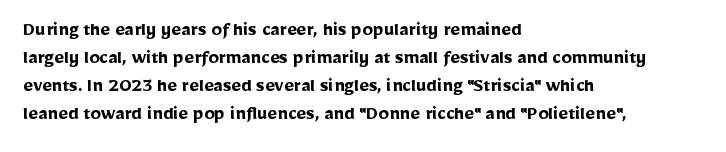
The image shows 21 px bold type, upright; set left-aligned, normal line spacing (1.33x), normal letter spacing, not underlined.
